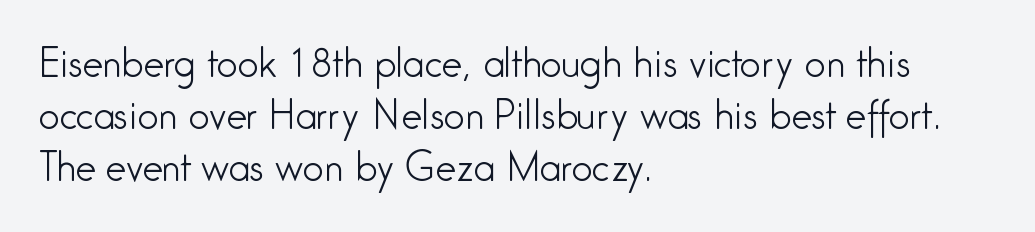
Q: Is the text bold? A: No.
Q: Is the text italic (slanted)? A: No, it is upright.
Q: Is the typeface a serif or a sans-serif typeface? A: Sans-serif.
Q: Is the text underlined? A: No.
Q: How is the paragraph aligned? A: Left-aligned.
Q: Is the spacing between letters normal or unusually wide? A: Normal.
Q: Is the spacing between lines tight, normal or loose? A: Normal.
Q: Width (condensed, normal, or wide)? A: Condensed.
Q: Stroke contrast? A: Low.
Q: x-height? A: Medium.
Q: Monospaced? A: No.
